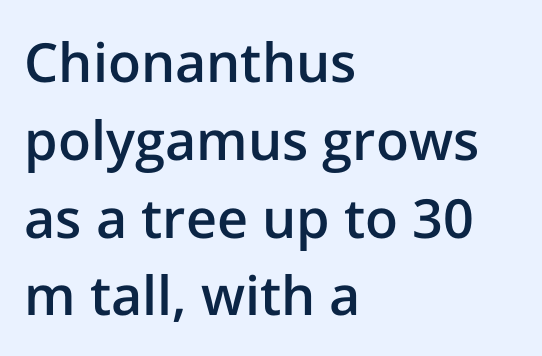
{"serif": "no", "italic": "no", "bold": "semi", "weight": "semibold", "width": "normal", "stroke_contrast": "low", "x_height": "medium", "monospaced": "no", "underline": "no", "align": "left", "line_spacing": "normal", "line_spacing_ratio": 1.44, "letter_spacing": "normal", "letter_spacing_em": 0.0, "glyph_px": 54}
